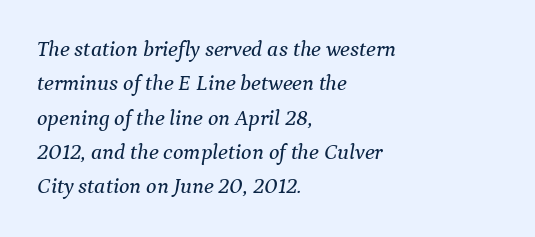
The image shows 22 px text type, italic (leaning right); set left-aligned, normal line spacing (1.56x), normal letter spacing, not underlined.
